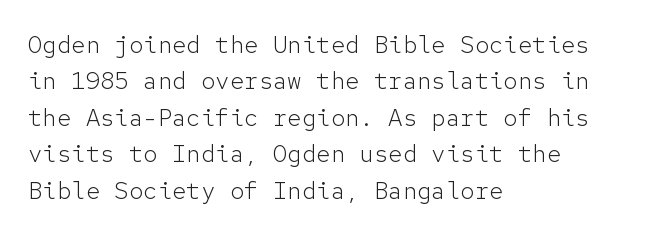
The foot of each line stays bare and open. These lines stack with their left ends in a neat column. Italic: no, the glyphs are upright roman. These lines sit exactly where default settings would place them.
